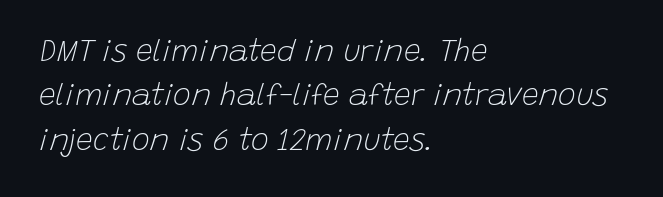
Q: Is the text bold? A: No.
Q: Is the text italic (slanted)? A: Yes, it leans right by about 15 degrees.
Q: Is the text underlined? A: No.
Q: How is the paragraph aligned? A: Left-aligned.
Q: Is the spacing between letters normal or unusually wide? A: Normal.
Q: Is the spacing between lines tight, normal or loose? A: Normal.
Q: Width (condensed, normal, or wide)? A: Normal.
Q: Stroke contrast? A: Low.
Q: x-height? A: Large.
Q: Monospaced? A: No.
